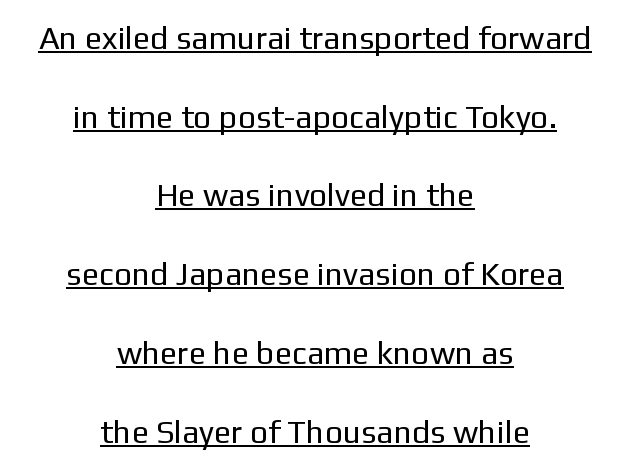
The image shows 32 px regular-weight sans-serif type, upright; set centered, loose line spacing (2.46x), normal letter spacing, underlined; low stroke contrast and a medium x-height.
